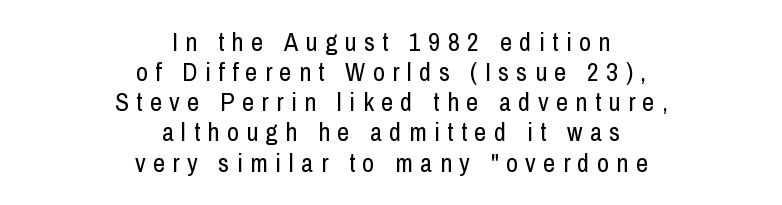
Check under the words: just untouched page. The letters stand upright; this is a roman face. Nothing heavy about these letters — not bold at all. Observe the wide spacing: letters keep a clear distance from each other. A centered setting, common on invitations and titles, is used for this passage.
